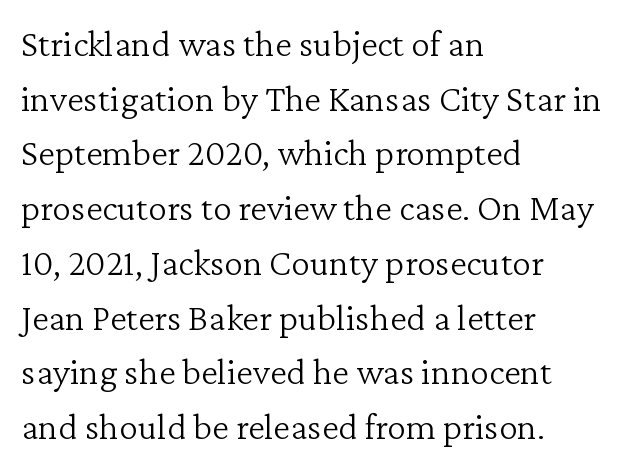
The image shows 38 px light serif type, upright; set left-aligned, normal line spacing (1.44x), normal letter spacing, not underlined; low stroke contrast and a medium x-height.
